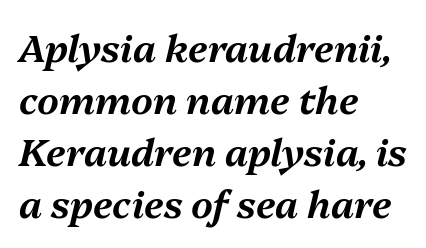
Tracking value appears to be zero — textbook default spacing. Would a proofreader flag this as italicized? Yes. The passage shown stacks its lines at a standard gap. The rendering uses natural spacing where letterforms have individual widths. Underline: absent. Casual observation: everything's shoved over to the left.
